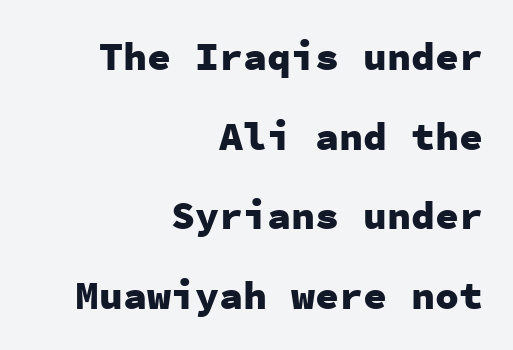
The image shows 40 px heavy sans-serif type, upright, monospaced; set right-aligned, loose line spacing (1.99x), normal letter spacing, not underlined; low stroke contrast and a medium x-height.
